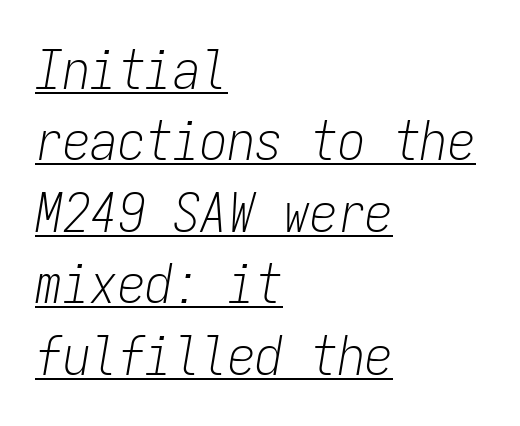
The image shows 55 px light, condensed type, italic (leaning right), monospaced; set left-aligned, normal line spacing (1.3x), normal letter spacing, underlined; low stroke contrast and a medium x-height.
